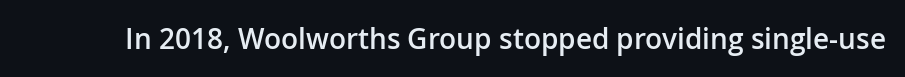
Q: Is the text bold? A: Semi-bold.
Q: Is the text italic (slanted)? A: No, it is upright.
Q: Is the typeface a serif or a sans-serif typeface? A: Sans-serif.
Q: Is the text underlined? A: No.
Q: Is the spacing between letters normal or unusually wide? A: Normal.
Q: Width (condensed, normal, or wide)? A: Normal.
Q: Stroke contrast? A: Low.
Q: x-height? A: Medium.
Q: Monospaced? A: No.
